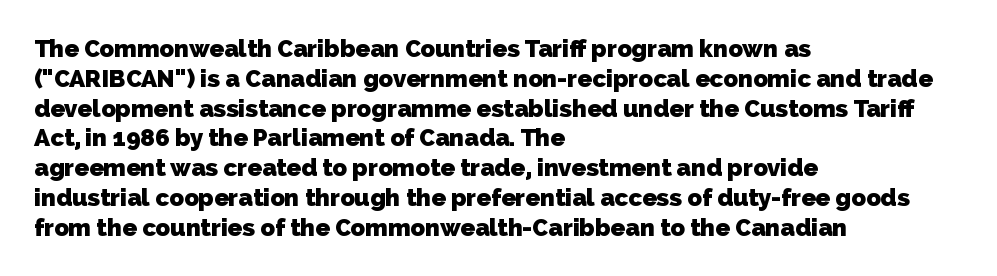
There is no visible air inserted between adjacent glyphs. Its strokes are broad and dark, the hallmark of bold type. Compared with a centered layout, this one pins lines to the left instead. Letters rest on an invisible, unmarked baseline.
